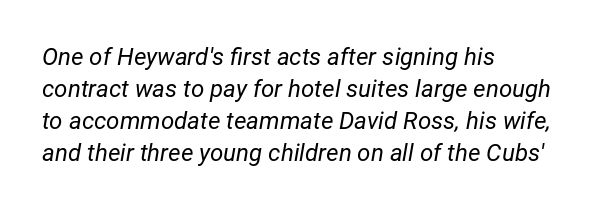
The image shows 24 px text type, italic (leaning right); set left-aligned, normal line spacing (1.33x), normal letter spacing, not underlined.
